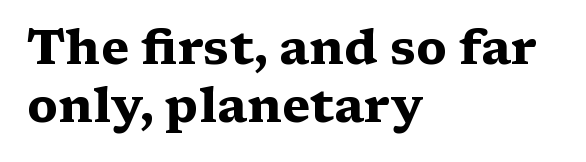
The image shows 49 px heavy, wide serif type, upright; set left-aligned, line spacing 1.18x, normal letter spacing, not underlined; medium stroke contrast and a medium x-height.
